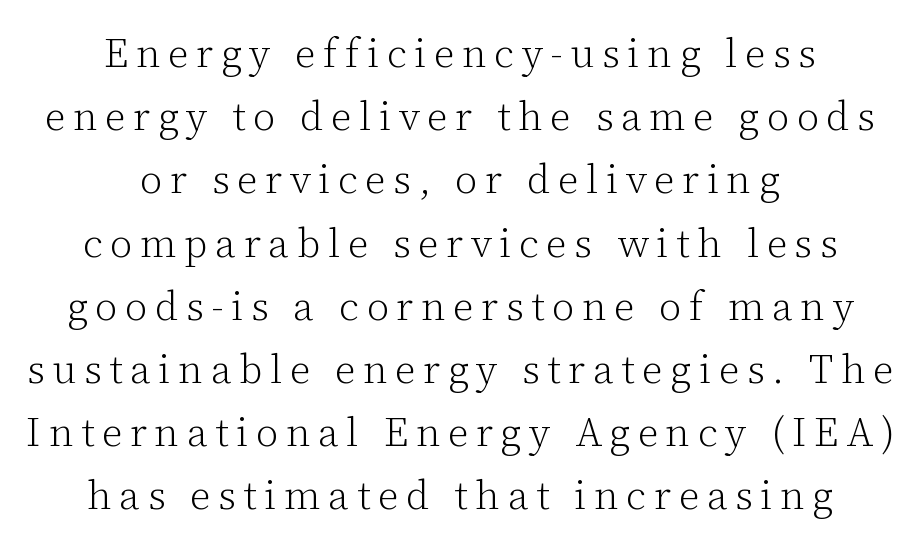
You can tell from the footed stems that serif type was used. Is there any slant? The stems are plumb. A bare baseline throughout the passage. Each letter keeps its own natural width here, so spacing adapts to shape. The space between consecutive lines is moderate.
